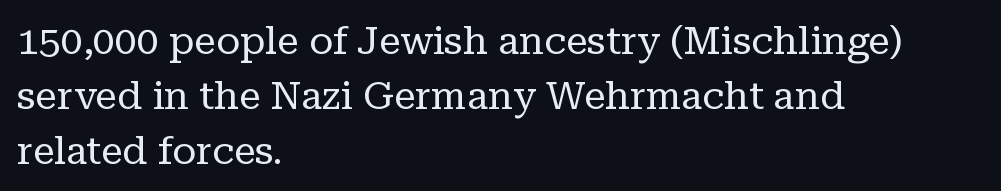
{"serif": "yes", "italic": "no", "bold": "no", "weight": "regular", "width": "normal", "stroke_contrast": "low", "x_height": "medium", "monospaced": "no", "underline": "no", "align": "left", "line_spacing": "normal", "line_spacing_ratio": 1.41, "letter_spacing": "normal", "letter_spacing_em": 0.0, "glyph_px": 39}
